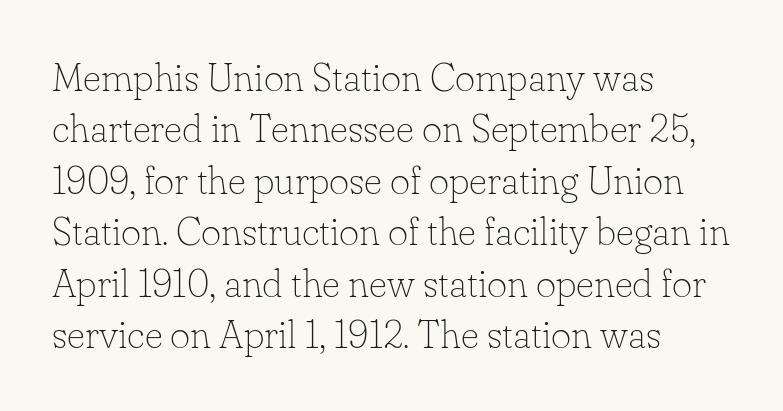
Q: Is the text bold? A: No.
Q: Is the text italic (slanted)? A: No, it is upright.
Q: Is the typeface a serif or a sans-serif typeface? A: Serif.
Q: Is the text underlined? A: No.
Q: How is the paragraph aligned? A: Left-aligned.
Q: Is the spacing between letters normal or unusually wide? A: Normal.
Q: Is the spacing between lines tight, normal or loose? A: Normal.
Q: Width (condensed, normal, or wide)? A: Normal.
Q: Stroke contrast? A: Low.
Q: x-height? A: Small.
Q: Monospaced? A: No.
